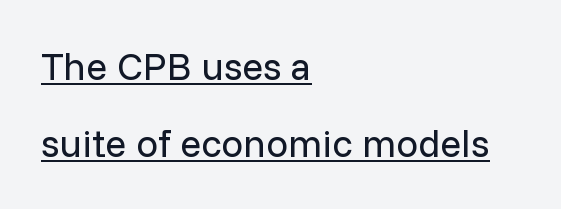
{"serif": "no", "italic": "no", "bold": "no", "weight": "regular", "width": "normal", "stroke_contrast": "low", "x_height": "medium", "monospaced": "no", "underline": "yes", "align": "left", "line_spacing": "loose", "line_spacing_ratio": 1.98, "letter_spacing": "normal", "letter_spacing_em": 0.0, "glyph_px": 39}
